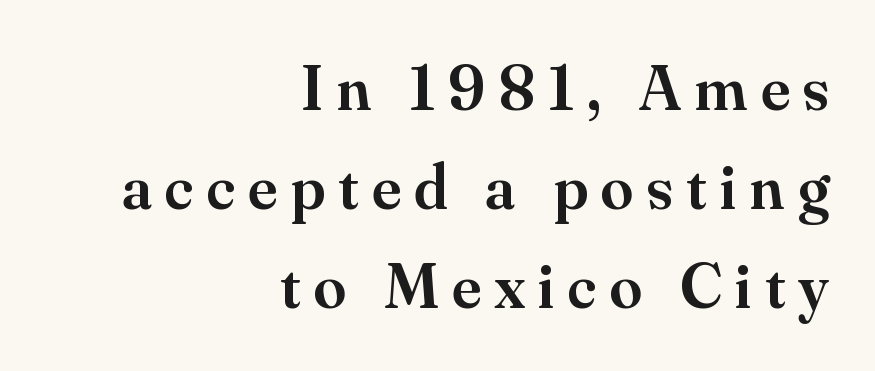
Posture: upright roman. Bold? Not quite — semibold, heavier than regular but stopping short. The lines in this sample share a right terminus and differ only in where they begin. The passage shown is not underscored anywhere. I'd call this a serif setting — the letters wear small feet.
